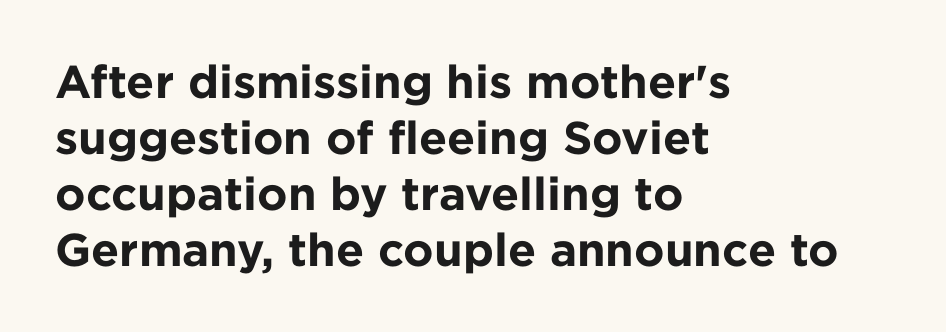
{"serif": "no", "italic": "no", "bold": "yes", "weight": "bold", "width": "normal", "stroke_contrast": "low", "x_height": "medium", "monospaced": "no", "underline": "no", "align": "left", "line_spacing_ratio": 1.22, "letter_spacing": "normal", "letter_spacing_em": 0.0, "glyph_px": 46}
